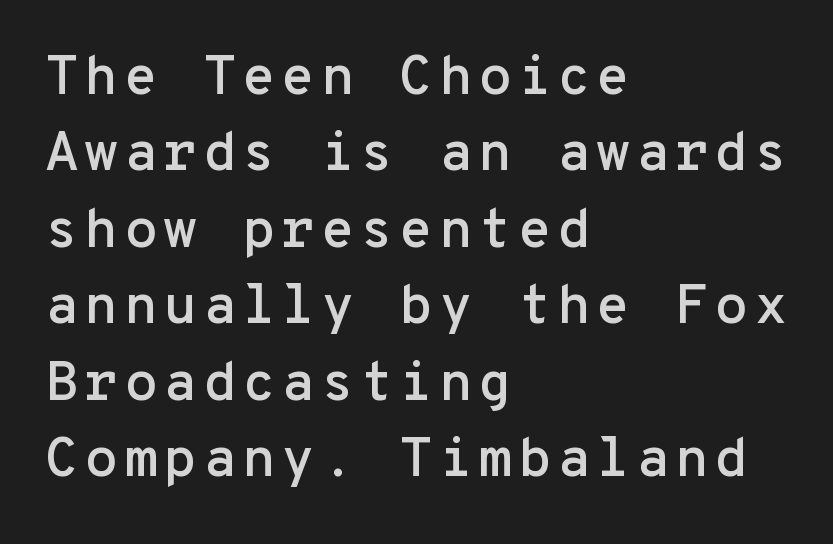
The image shows 55 px sans-serif type, upright, monospaced; set left-aligned, normal line spacing (1.39x), not underlined; low stroke contrast and a medium x-height.
